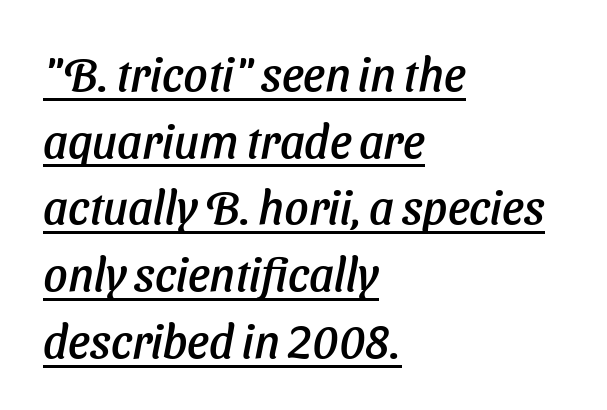
{"italic": "yes", "lean": "right", "slant_degrees": 11, "width": "normal", "stroke_contrast": "low", "x_height": "medium", "monospaced": "no", "underline": "yes", "align": "left", "line_spacing": "normal", "line_spacing_ratio": 1.42, "letter_spacing": "normal", "letter_spacing_em": 0.0, "glyph_px": 47}
